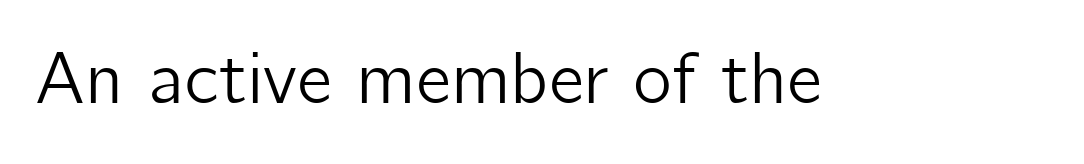
Q: Is the text italic (slanted)? A: No, it is upright.
Q: Is the typeface a serif or a sans-serif typeface? A: Sans-serif.
Q: Is the text underlined? A: No.
Q: Is the spacing between letters normal or unusually wide? A: Normal.
Q: Width (condensed, normal, or wide)? A: Normal.
Q: Stroke contrast? A: Low.
Q: x-height? A: Medium.
Q: Monospaced? A: No.
